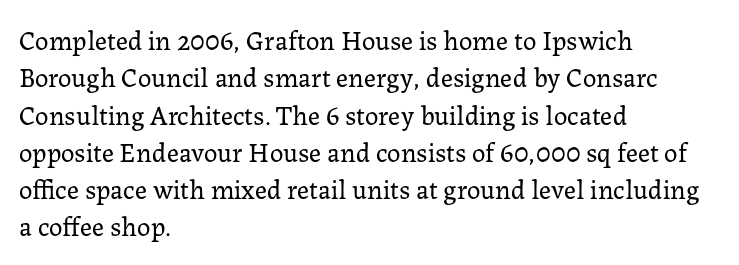
{"italic": "no", "bold": "no", "underline": "no", "align": "left", "line_spacing": "normal", "line_spacing_ratio": 1.38, "letter_spacing": "normal", "letter_spacing_em": 0.0, "glyph_px": 27}
